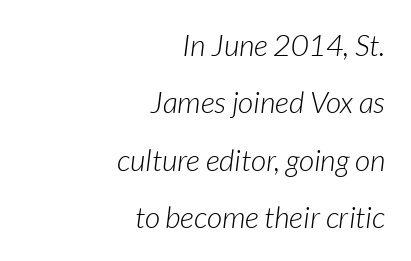
The image shows 30 px light type, italic (leaning right); set right-aligned, loose line spacing (1.91x), normal letter spacing, not underlined; low stroke contrast and a medium x-height.
